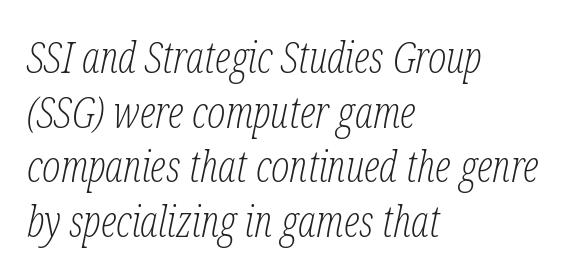
Check the space under the baseline: it is left empty. Stems and bowls with no extra thickness — not bold. It's the slanting kind of type. Is this a fixed-width face? No — the glyphs have proportional, varying widths. Yep, those are serifs on the letters. This rendering uses left alignment, leaving the right contour irregular.
